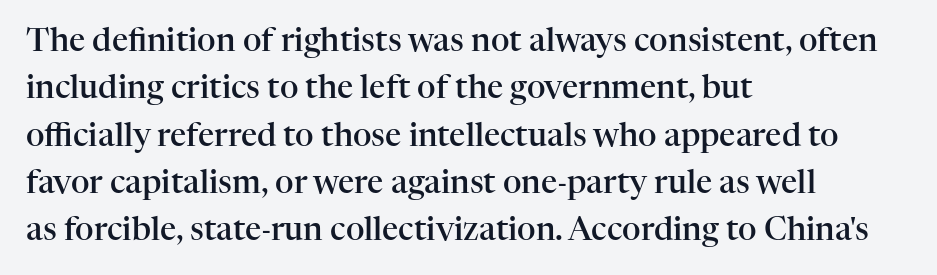
Tracking value appears to be zero — textbook default spacing. Notice the strokes are somewhat thickened but not fully heavy: this is a semibold. A typesetter would call this proportional, since set widths differ per character. Is there any slant? The stems are plumb.
